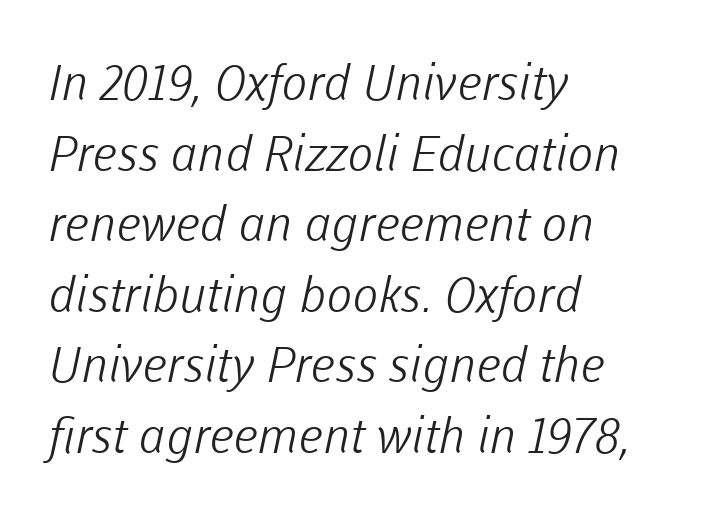
Caption: standard tracking, unaltered. Layout note: lines flush left. The zone under the glyphs is completely vacant. Type style note: lacks serifs.
